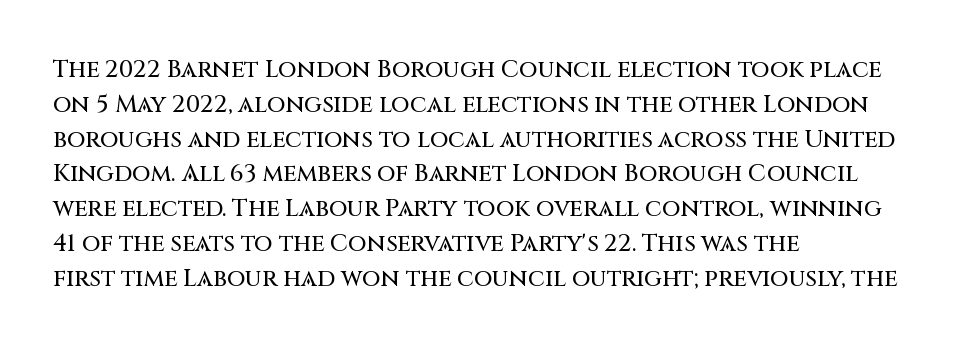
This sample keeps an unexceptional amount of space between lines. These lines keep a tight, regular rhythm from letter to letter. Every stem runs plumb, perpendicular to the baseline. Reading down the block, your eye returns to a fixed left position each line. The string is rendered with underlining switched off.
